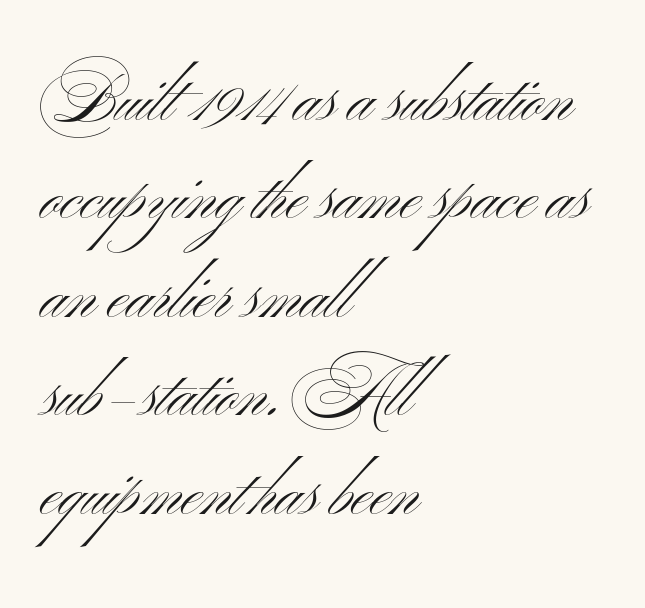
The image shows 67 px light, wide sans-serif type; set left-aligned, normal line spacing (1.47x), normal letter spacing, not underlined; medium stroke contrast and a small x-height.
